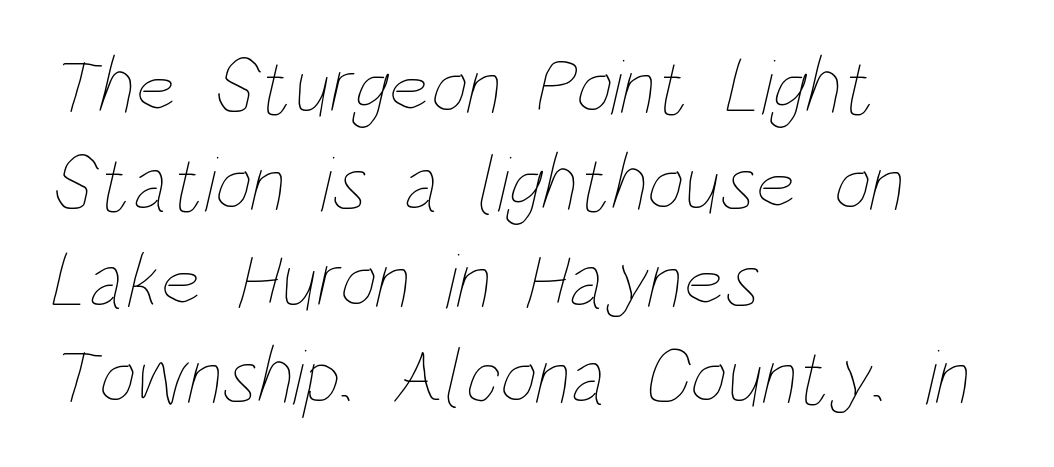
{"bold": "no", "weight": "thin", "width": "condensed", "stroke_contrast": "low", "x_height": "large", "monospaced": "no", "underline": "no", "align": "left", "line_spacing_ratio": 1.21, "letter_spacing": "normal", "letter_spacing_em": 0.0, "glyph_px": 80}
